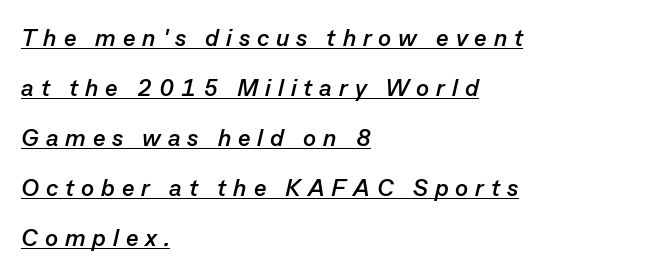
The image shows 24 px bold type, italic (leaning right); set left-aligned, loose line spacing (2.08x), unusually wide letter spacing (+0.29 em), underlined.
